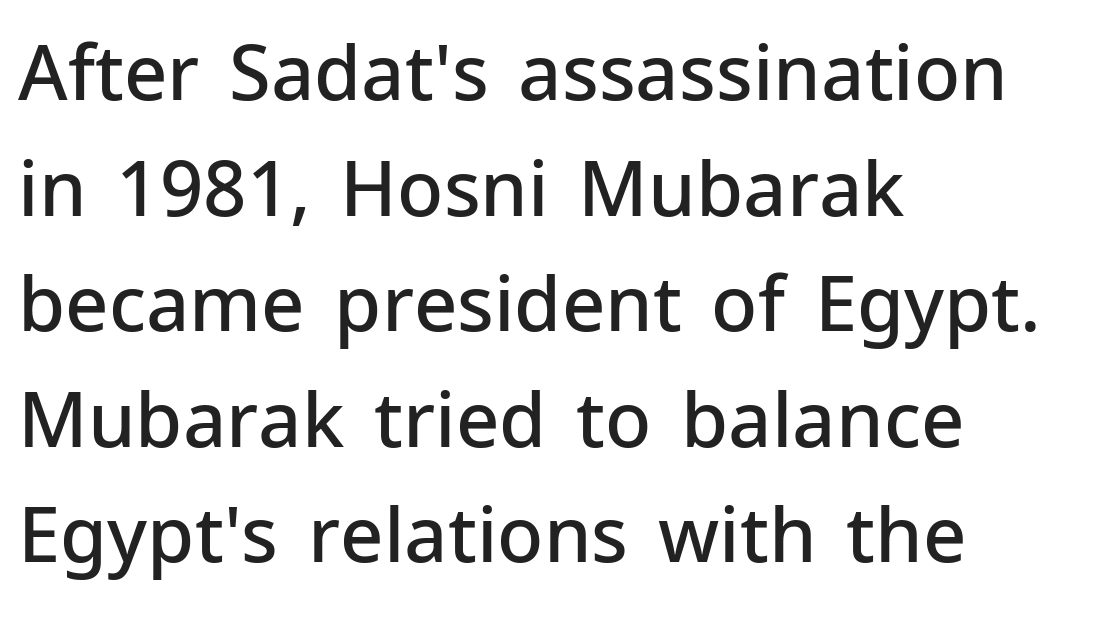
The image shows 76 px semibold sans-serif type, upright; set left-aligned, normal line spacing (1.52x), normal letter spacing, not underlined; low stroke contrast and a medium x-height.
